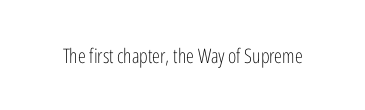
The image shows 20 px text type, upright; set normal letter spacing, not underlined.
